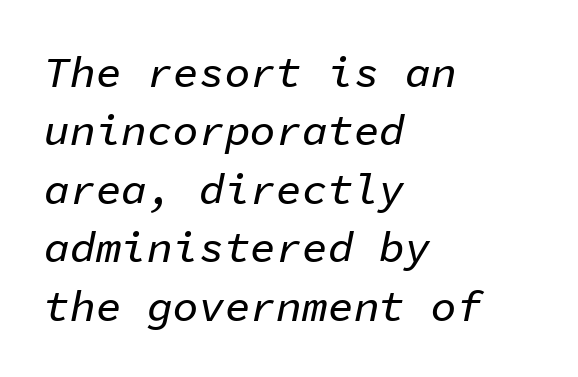
The image shows 43 px text type, italic (leaning right), monospaced; set left-aligned, normal line spacing (1.36x), normal letter spacing, not underlined; low stroke contrast and a medium x-height.
